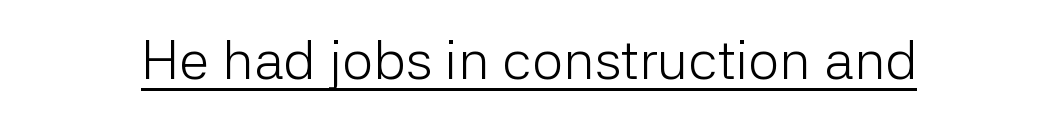
{"serif": "no", "italic": "no", "bold": "no", "weight": "light", "width": "normal", "stroke_contrast": "low", "x_height": "medium", "monospaced": "no", "underline": "yes", "letter_spacing": "normal", "letter_spacing_em": 0.0, "glyph_px": 55}
